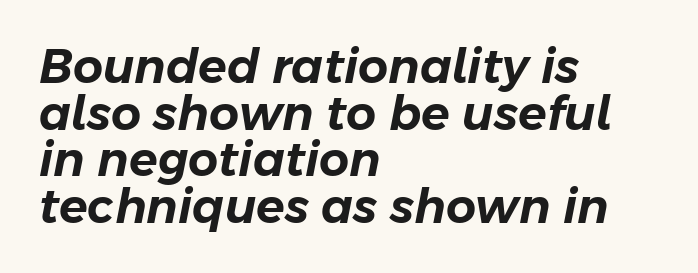
Q: Is the text italic (slanted)? A: Yes, it leans right by about 11 degrees.
Q: Is the text underlined? A: No.
Q: How is the paragraph aligned? A: Left-aligned.
Q: Is the spacing between letters normal or unusually wide? A: Normal.
Q: Is the spacing between lines tight, normal or loose? A: Tight.
Q: Width (condensed, normal, or wide)? A: Normal.
Q: Stroke contrast? A: Low.
Q: x-height? A: Medium.
Q: Monospaced? A: No.
